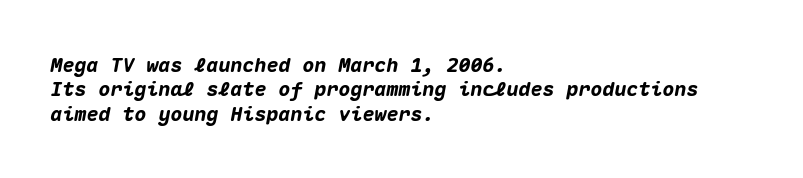
Q: Is the text bold? A: Yes.
Q: Is the text italic (slanted)? A: Yes, it leans right by about 10 degrees.
Q: Is the text underlined? A: No.
Q: How is the paragraph aligned? A: Left-aligned.
Q: Is the spacing between letters normal or unusually wide? A: Normal.
